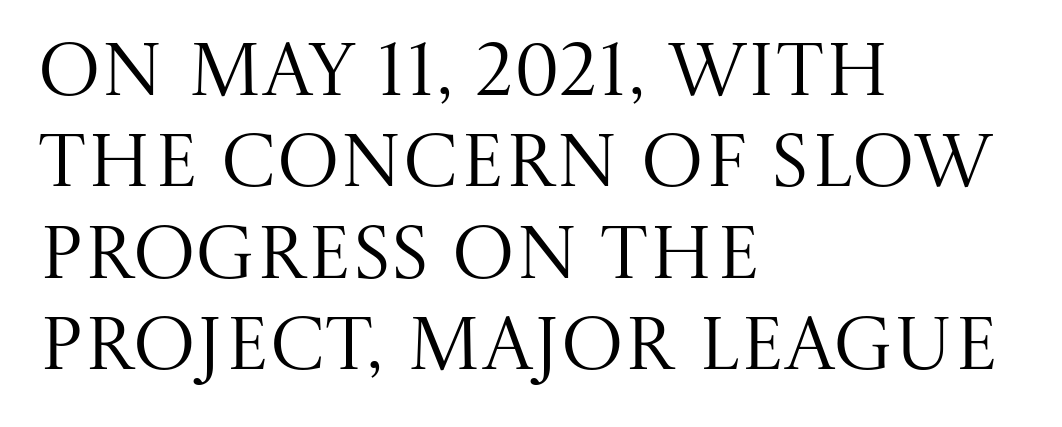
Standard letterfit; no display-style spreading of the glyphs. The space directly below the letters is spotless. Proportional: the letters do not fall into vertical columns. Nothing heavy about these letters — not bold at all.
